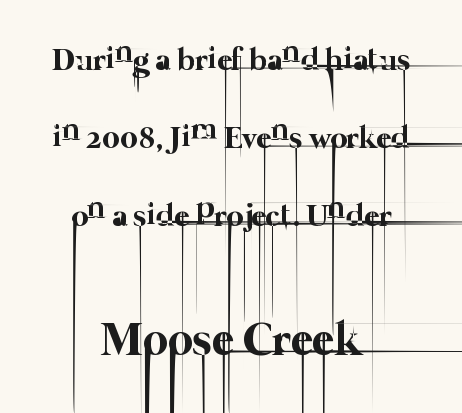
These lines stack symmetrically, like a column narrowing and widening about its center. If you measured baseline to baseline, you'd find a long distance. You get the small type first, then a jump to larger type. The weight would be labelled regular, book, light, or lighter still.
